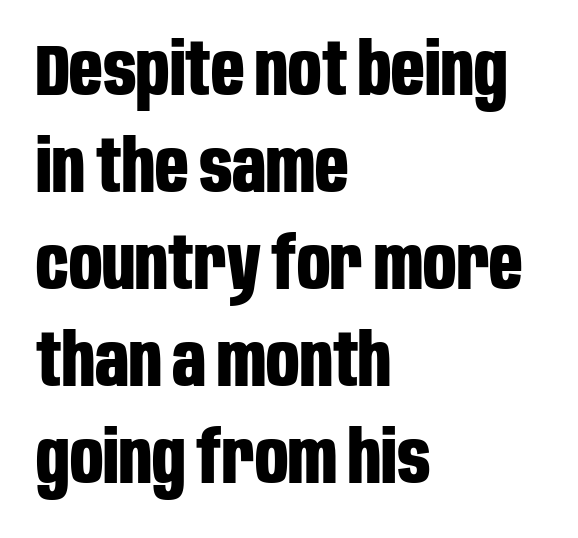
{"serif": "no", "italic": "no", "bold": "yes", "weight": "bold", "width": "condensed", "stroke_contrast": "low", "x_height": "large", "monospaced": "no", "underline": "no", "align": "left", "line_spacing": "normal", "line_spacing_ratio": 1.33, "letter_spacing": "normal", "letter_spacing_em": 0.0, "glyph_px": 73}
